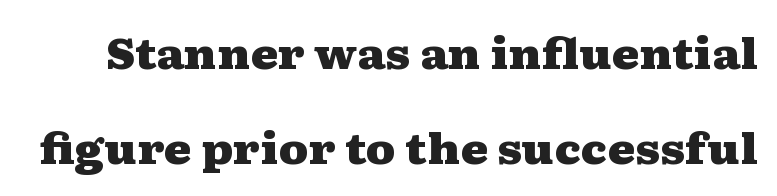
Q: Is the text bold? A: Yes.
Q: Is the text italic (slanted)? A: No, it is upright.
Q: Is the typeface a serif or a sans-serif typeface? A: Serif.
Q: Is the text underlined? A: No.
Q: Is the spacing between letters normal or unusually wide? A: Normal.
Q: Is the spacing between lines tight, normal or loose? A: Loose.
Q: Width (condensed, normal, or wide)? A: Wide.
Q: Stroke contrast? A: Medium.
Q: x-height? A: Medium.
Q: Monospaced? A: No.
